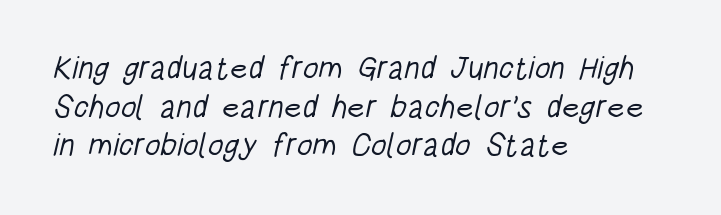
{"serif": "no", "bold": "no", "weight": "light", "width": "condensed", "stroke_contrast": "low", "x_height": "large", "monospaced": "no", "underline": "no", "align": "left", "line_spacing_ratio": 1.21, "letter_spacing": "normal", "letter_spacing_em": 0.0, "glyph_px": 32}
